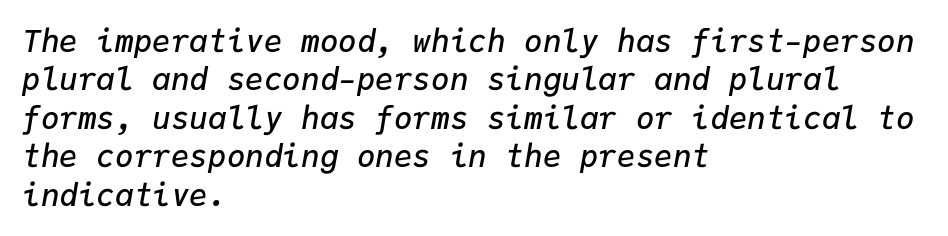
The image shows 31 px semibold type, italic (leaning right), monospaced; set left-aligned, line spacing 1.24x, normal letter spacing, not underlined; low stroke contrast and a medium x-height.
